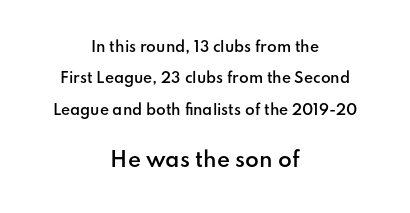
The image shows 20 px text type, upright; set centered, loose line spacing (2.24x), normal letter spacing, not underlined; the second (bottom) block is 1.43x larger.
